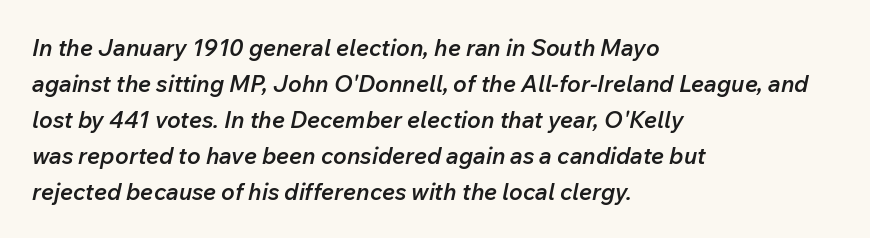
The image shows 23 px text type, italic (leaning right); set left-aligned, normal line spacing (1.56x), normal letter spacing, not underlined.
